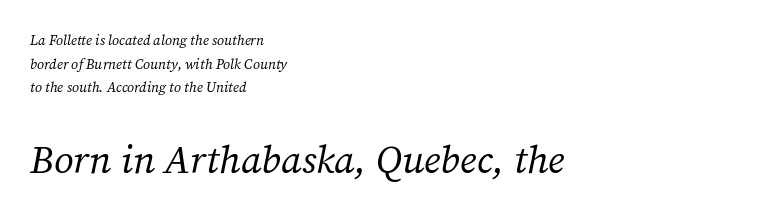
Q: Is the text bold? A: No.
Q: Is the text italic (slanted)? A: Yes, it leans right by about 12 degrees.
Q: Is the typeface a serif or a sans-serif typeface? A: Serif.
Q: Is the text underlined? A: No.
Q: How is the paragraph aligned? A: Left-aligned.
Q: Is the spacing between letters normal or unusually wide? A: Normal.
Q: Is the spacing between lines tight, normal or loose? A: Normal.
Q: Which block of text is set in a larger size, the first (top) or the second (bottom)? A: The second (bottom) one.
Q: Width (condensed, normal, or wide)? A: Normal.
Q: Stroke contrast? A: Medium.
Q: x-height? A: Medium.
Q: Monospaced? A: No.
